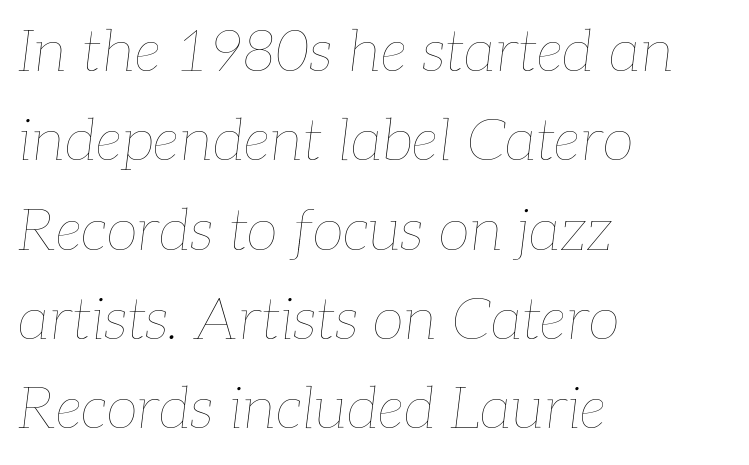
This sample has the flowing, uneven cadence of proportional lettering. Compared with ordinary roman type, these characters are visibly tilted. The face used here is rendered with its standard letterfit. These lines sit exactly where default settings would place them. The typesetting does not lean heavy: it is not bold.
